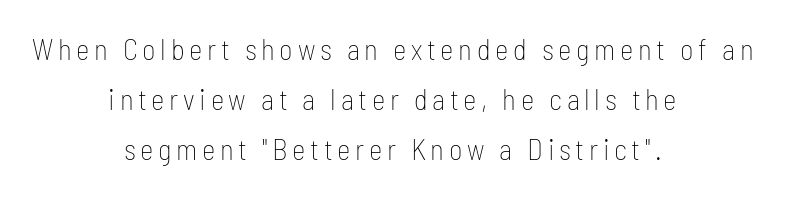
The image shows 29 px thin, condensed sans-serif type, upright; set centered, line spacing 1.72x, not underlined; low stroke contrast and a medium x-height.
